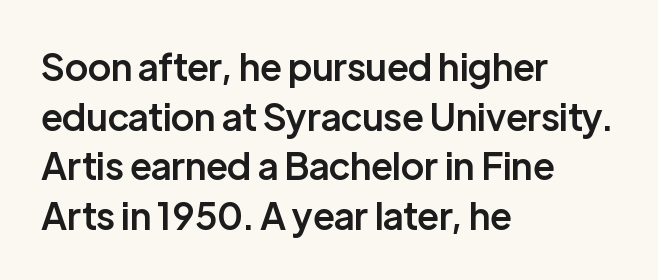
{"serif": "no", "italic": "no", "bold": "semi", "weight": "semibold", "width": "normal", "stroke_contrast": "low", "x_height": "medium", "monospaced": "no", "underline": "no", "align": "left", "line_spacing": "normal", "line_spacing_ratio": 1.34, "letter_spacing": "normal", "letter_spacing_em": 0.0, "glyph_px": 37}
